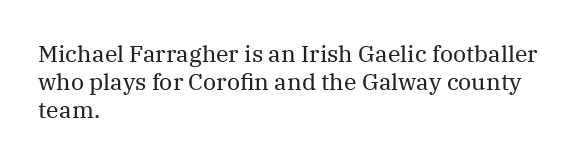
Q: Is the text bold? A: No.
Q: Is the text italic (slanted)? A: No, it is upright.
Q: Is the text underlined? A: No.
Q: How is the paragraph aligned? A: Left-aligned.
Q: Is the spacing between letters normal or unusually wide? A: Normal.
